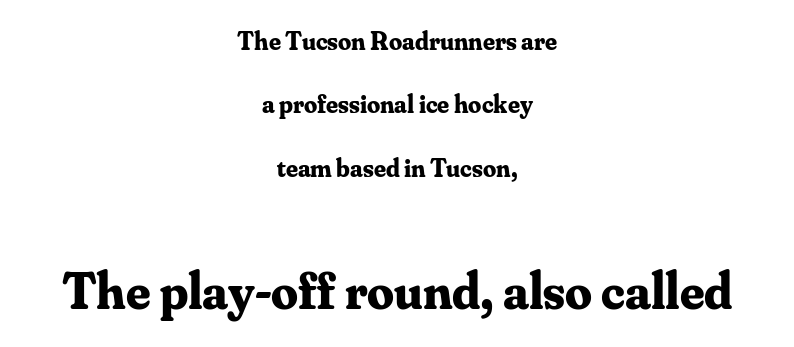
The image shows 53 px bold serif type, upright; set centered, loose line spacing (2.44x), normal letter spacing, not underlined; the second (bottom) block is 2.04x larger; medium stroke contrast and a small x-height.
